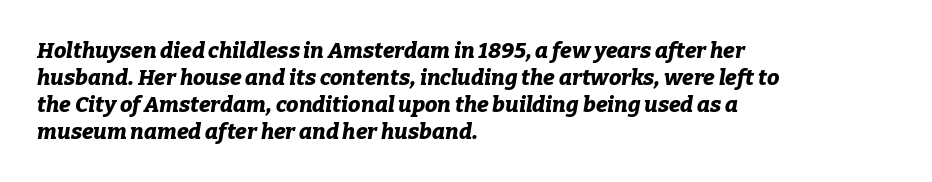
Horizontally, the lines are justified to the leading edge only. The strokes are fattened all the way to bold. Words appear dense and cohesive because spacing is normal. Each row of text sits above clean, open space. Rendered with sloped, italic letterforms.
